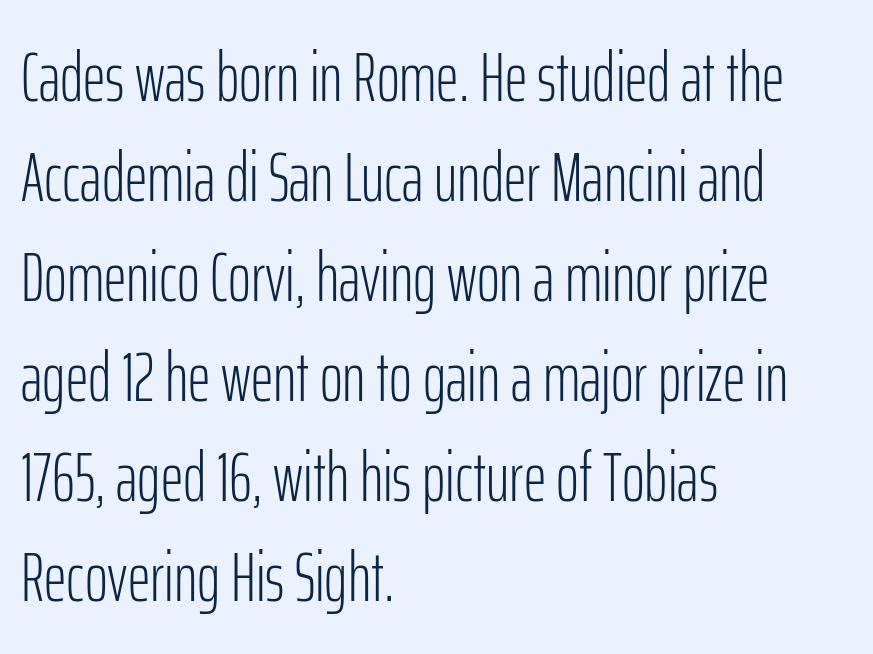
{"serif": "no", "italic": "no", "bold": "no", "weight": "light", "width": "condensed", "stroke_contrast": "low", "x_height": "medium", "monospaced": "no", "underline": "no", "align": "left", "line_spacing": "normal", "line_spacing_ratio": 1.43, "letter_spacing": "normal", "letter_spacing_em": 0.0, "glyph_px": 70}
